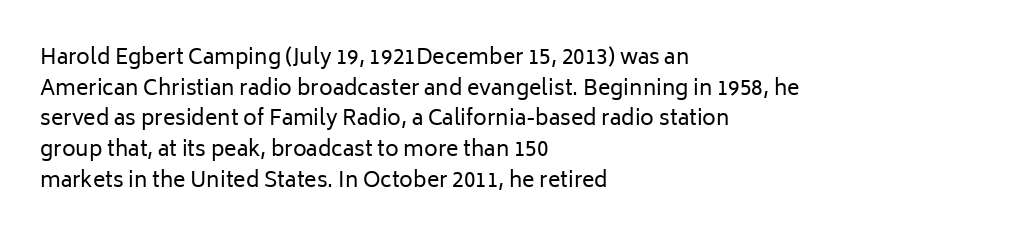
Q: Is the text bold? A: No.
Q: Is the text italic (slanted)? A: No, it is upright.
Q: Is the text underlined? A: No.
Q: How is the paragraph aligned? A: Left-aligned.
Q: Is the spacing between letters normal or unusually wide? A: Normal.
Q: Is the spacing between lines tight, normal or loose? A: Normal.
